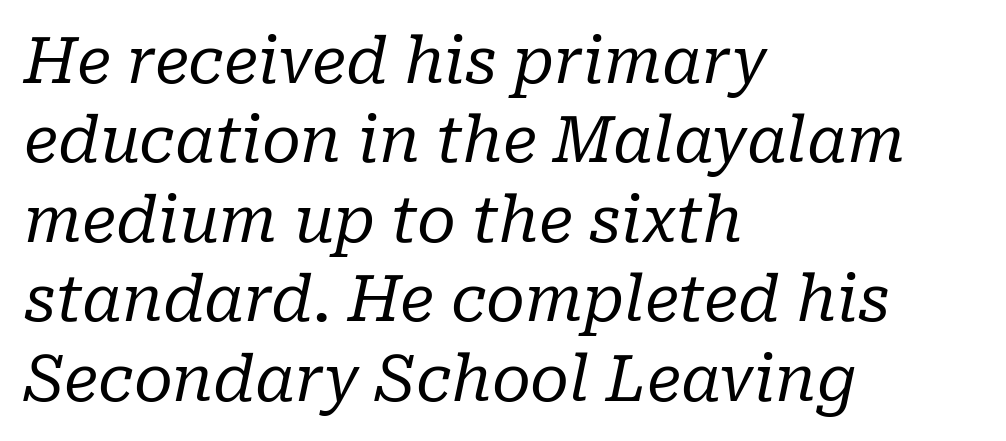
The image shows 63 px regular-weight serif type, italic (leaning right); set left-aligned, normal line spacing (1.26x), normal letter spacing, not underlined; low stroke contrast and a medium x-height.
